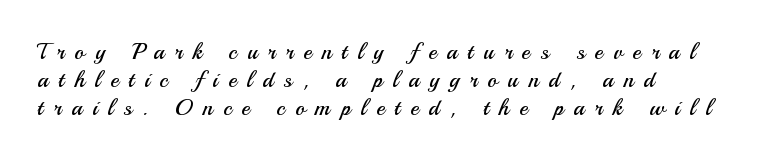
Q: Is the text bold? A: No.
Q: Is the text italic (slanted)? A: Yes.
Q: Is the text underlined? A: No.
Q: Is the spacing between letters normal or unusually wide? A: Unusually wide.
